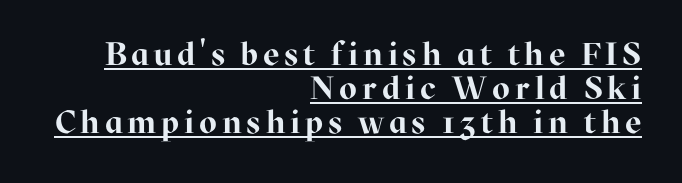
Q: Is the text bold? A: Yes.
Q: Is the text italic (slanted)? A: No, it is upright.
Q: Is the typeface a serif or a sans-serif typeface? A: Serif.
Q: Is the text underlined? A: Yes.
Q: How is the paragraph aligned? A: Right-aligned.
Q: Is the spacing between lines tight, normal or loose? A: Tight.
Q: Width (condensed, normal, or wide)? A: Normal.
Q: Stroke contrast? A: High.
Q: x-height? A: Medium.
Q: Monospaced? A: No.
